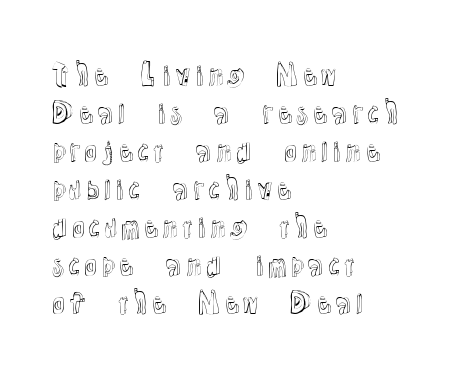
The image shows 28 px text type, upright; set left-aligned, normal line spacing (1.36x), normal letter spacing, not underlined; a medium x-height.
